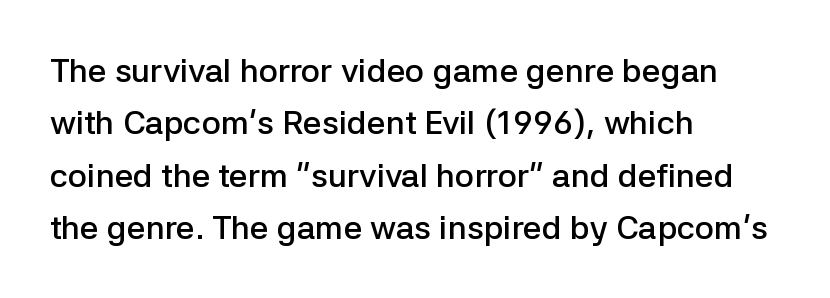
{"serif": "no", "italic": "no", "bold": "semi", "weight": "semibold", "width": "normal", "stroke_contrast": "low", "x_height": "medium", "monospaced": "no", "underline": "no", "align": "left", "line_spacing": "normal", "line_spacing_ratio": 1.59, "letter_spacing": "normal", "letter_spacing_em": 0.0, "glyph_px": 33}
